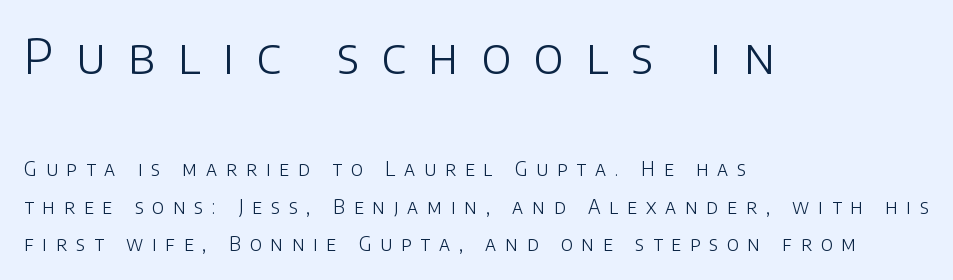
Lines of text with bare space underneath. The designer went with a sans here, leaving each stem footless. Weight: in the light-to-regular range. Posture: vertical. Think of a printed novel: that variable character pitch is what you see here.
